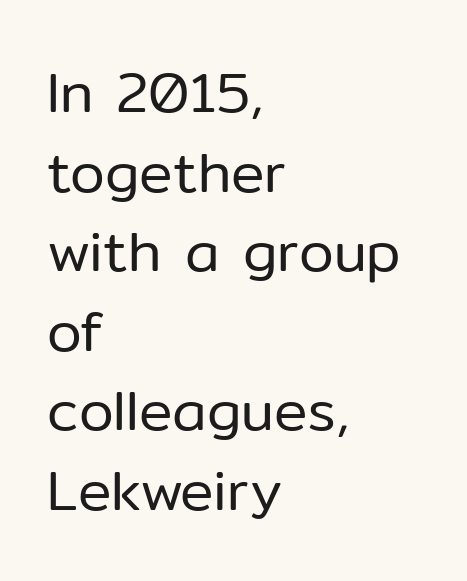
This rendering leaves character spacing at its baseline value. One glance says typical: line gaps are just what's usual. The font sits on the lighter half of the weight spectrum, regular included. The passage shown is typed in a proportional face where columns would drift. The lettering stays uniformly vertical, giving the passage a roman look.
